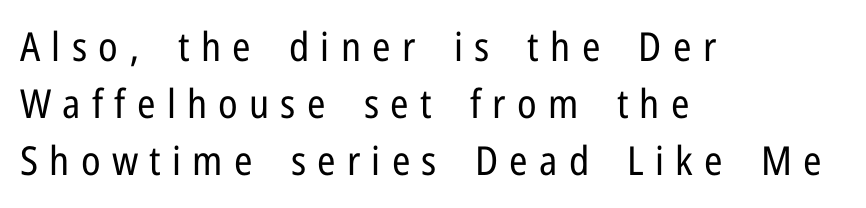
{"serif": "no", "italic": "no", "bold": "no", "weight": "regular", "width": "condensed", "stroke_contrast": "low", "x_height": "medium", "monospaced": "no", "underline": "no", "align": "left", "line_spacing": "normal", "line_spacing_ratio": 1.43, "letter_spacing": "wide", "letter_spacing_em": 0.28, "glyph_px": 40}
